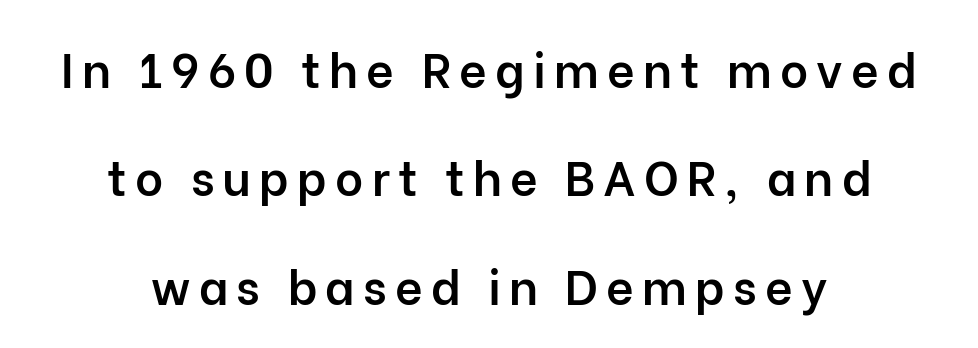
The image shows 48 px semibold sans-serif type, upright; set centered, loose line spacing (2.26x), not underlined; low stroke contrast and a medium x-height.
